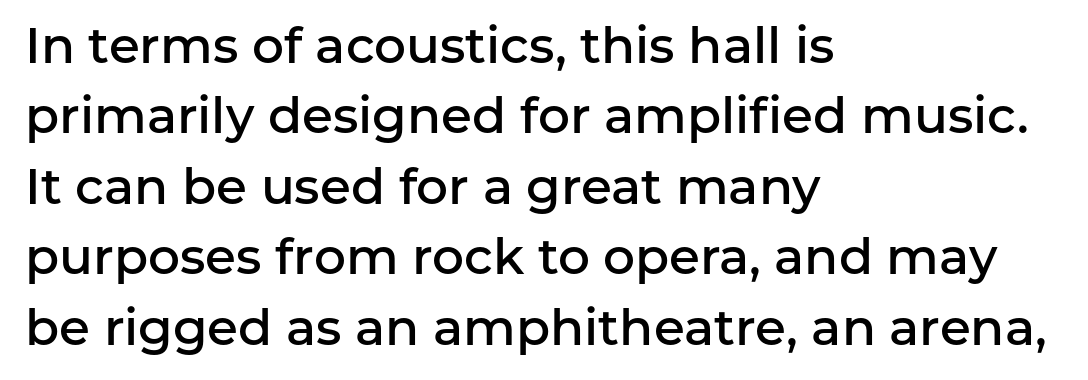
Q: Is the text bold? A: Semi-bold.
Q: Is the text italic (slanted)? A: No, it is upright.
Q: Is the typeface a serif or a sans-serif typeface? A: Sans-serif.
Q: Is the text underlined? A: No.
Q: How is the paragraph aligned? A: Left-aligned.
Q: Is the spacing between letters normal or unusually wide? A: Normal.
Q: Is the spacing between lines tight, normal or loose? A: Normal.
Q: Width (condensed, normal, or wide)? A: Normal.
Q: Stroke contrast? A: Low.
Q: x-height? A: Medium.
Q: Monospaced? A: No.
